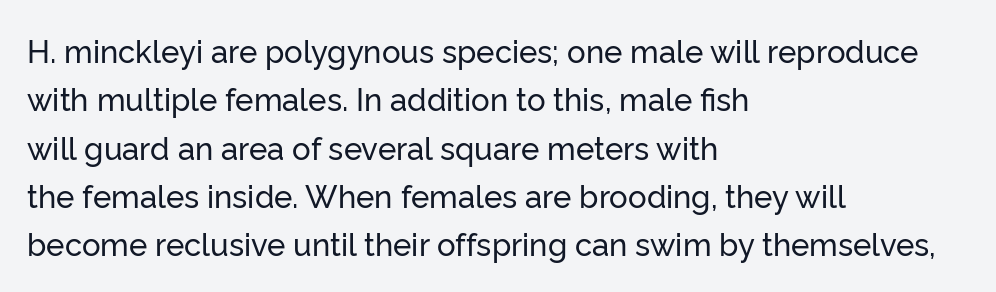
Is there much room between lines? A standard amount, neither cramped nor airy. Style check: upright. The letterforms sit shoulder to shoulder at normal distance. Horizontally, the lines are justified to the leading edge only. Nothing sits at the stroke ends, so this counts as sans-serif.
